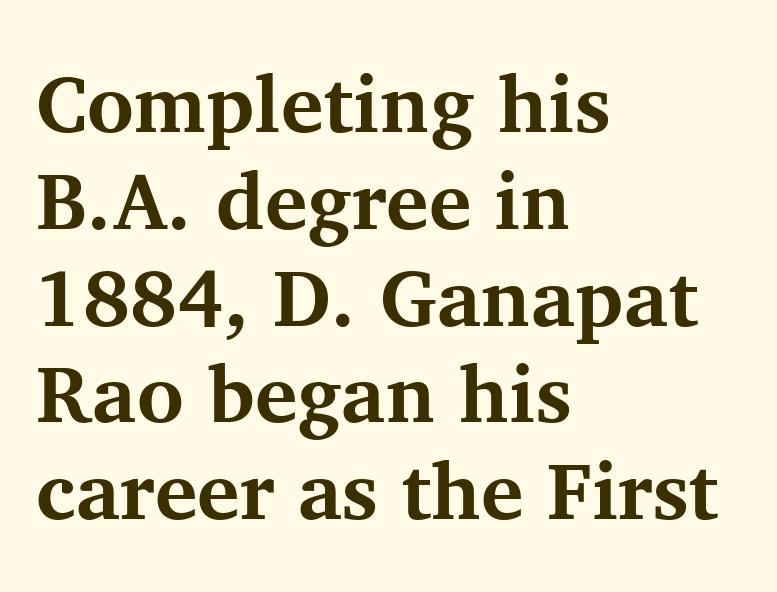
Q: Is the text bold? A: Yes.
Q: Is the text italic (slanted)? A: No, it is upright.
Q: Is the typeface a serif or a sans-serif typeface? A: Serif.
Q: Is the text underlined? A: No.
Q: How is the paragraph aligned? A: Left-aligned.
Q: Is the spacing between letters normal or unusually wide? A: Normal.
Q: Width (condensed, normal, or wide)? A: Normal.
Q: Stroke contrast? A: Medium.
Q: x-height? A: Medium.
Q: Monospaced? A: No.
